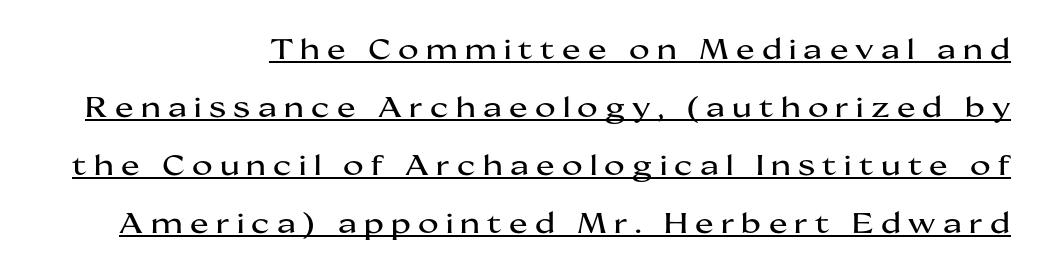
Q: Is the text italic (slanted)? A: No, it is upright.
Q: Is the text underlined? A: Yes.
Q: How is the paragraph aligned? A: Right-aligned.
Q: Is the spacing between letters normal or unusually wide? A: Unusually wide.
Q: Is the spacing between lines tight, normal or loose? A: Loose.
Q: Width (condensed, normal, or wide)? A: Wide.
Q: Stroke contrast? A: Medium.
Q: x-height? A: Medium.
Q: Monospaced? A: No.
